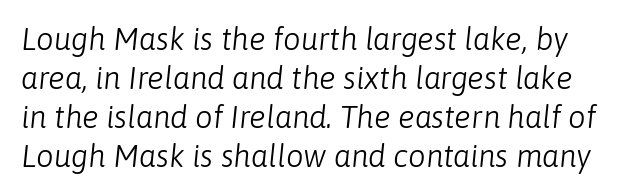
Q: Is the text bold? A: No.
Q: Is the text italic (slanted)? A: Yes, it leans right by about 6 degrees.
Q: Is the text underlined? A: No.
Q: Is the spacing between letters normal or unusually wide? A: Normal.
Q: Is the spacing between lines tight, normal or loose? A: Normal.
Q: Width (condensed, normal, or wide)? A: Normal.
Q: Stroke contrast? A: Low.
Q: x-height? A: Medium.
Q: Monospaced? A: No.
